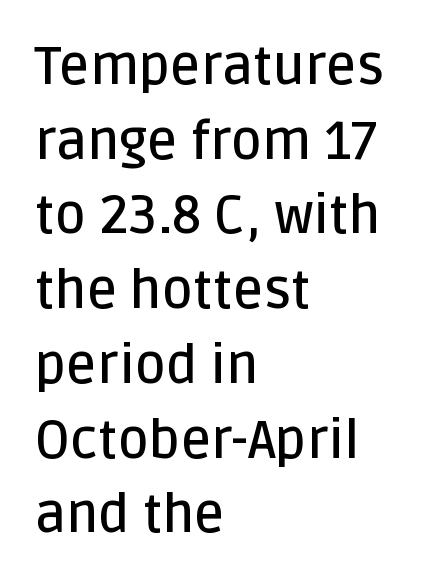
{"serif": "no", "italic": "no", "bold": "semi", "weight": "semibold", "width": "normal", "stroke_contrast": "low", "x_height": "large", "monospaced": "no", "underline": "no", "align": "left", "line_spacing": "normal", "line_spacing_ratio": 1.41, "letter_spacing": "normal", "letter_spacing_em": 0.0, "glyph_px": 53}
